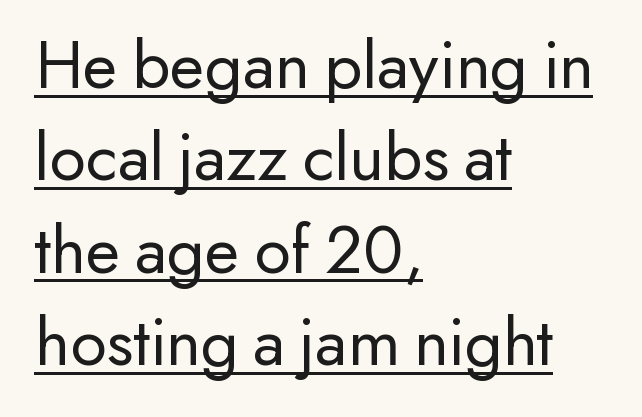
{"serif": "no", "italic": "no", "bold": "no", "weight": "regular", "width": "normal", "stroke_contrast": "low", "x_height": "small", "monospaced": "no", "underline": "yes", "align": "left", "line_spacing": "normal", "line_spacing_ratio": 1.3, "letter_spacing": "normal", "letter_spacing_em": 0.0, "glyph_px": 71}
